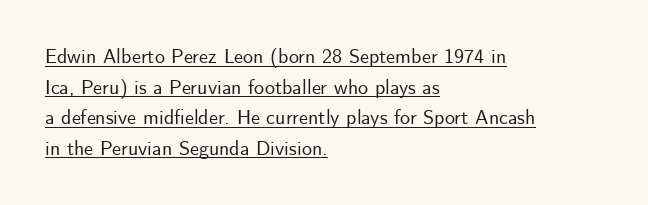
Q: Is the text italic (slanted)? A: No, it is upright.
Q: Is the text underlined? A: Yes.
Q: How is the paragraph aligned? A: Left-aligned.
Q: Is the spacing between letters normal or unusually wide? A: Normal.
Q: Is the spacing between lines tight, normal or loose? A: Normal.
